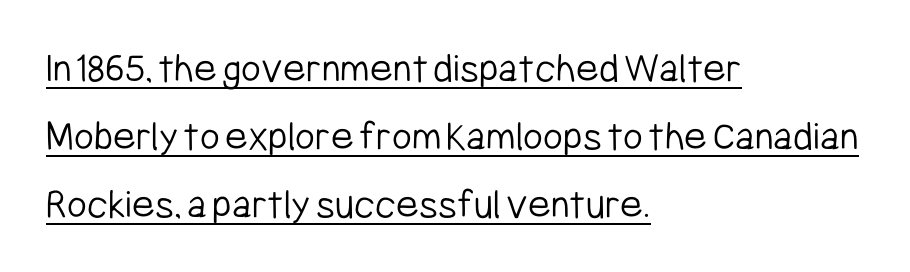
{"serif": "no", "italic": "no", "bold": "no", "weight": "light", "width": "condensed", "stroke_contrast": "low", "x_height": "medium", "monospaced": "no", "underline": "yes", "align": "left", "line_spacing": "normal", "line_spacing_ratio": 1.58, "letter_spacing": "normal", "letter_spacing_em": 0.0, "glyph_px": 43}
